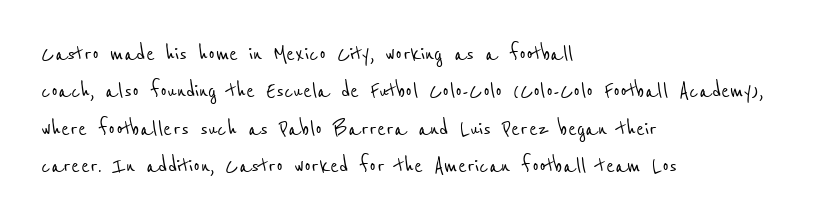
Q: Is the text underlined? A: No.
Q: How is the paragraph aligned? A: Left-aligned.
Q: Is the spacing between letters normal or unusually wide? A: Normal.
Q: Is the spacing between lines tight, normal or loose? A: Normal.
